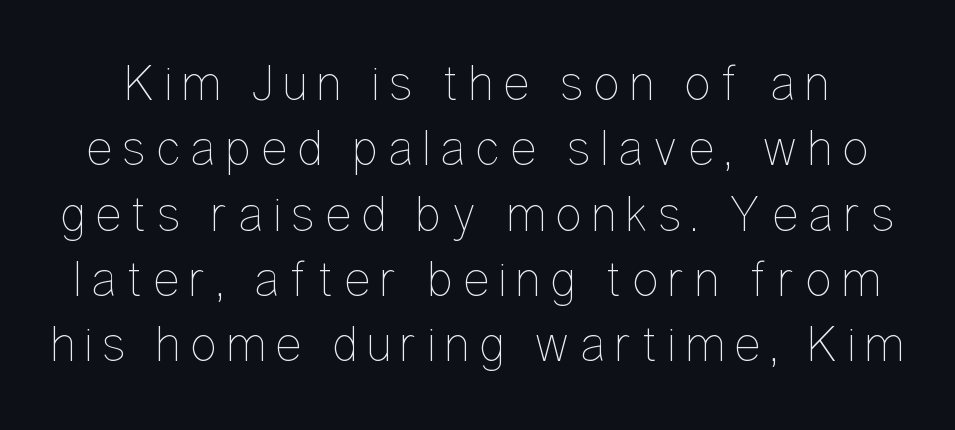
Q: Is the text bold? A: No.
Q: Is the text italic (slanted)? A: No, it is upright.
Q: Is the text underlined? A: No.
Q: Is the spacing between lines tight, normal or loose? A: Normal.
Q: Width (condensed, normal, or wide)? A: Condensed.
Q: Stroke contrast? A: Low.
Q: x-height? A: Medium.
Q: Monospaced? A: No.
